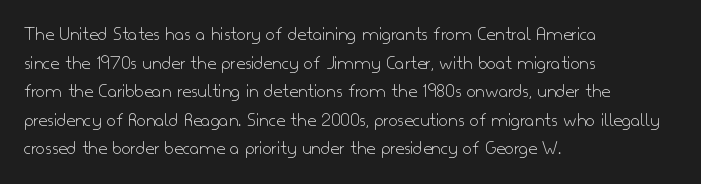
The image shows 20 px text type, upright; set left-aligned, normal line spacing (1.43x), normal letter spacing, not underlined.
